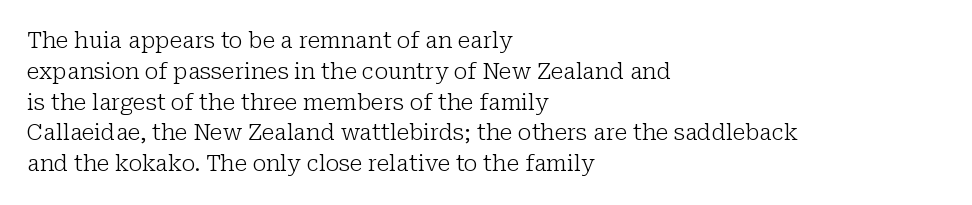
Summary of vertical rhythm: regular, with standard interline spacing. Short note: letters normally spaced. The font's upright variant was chosen for this text. Casual observation: everything's shoved over to the left.
